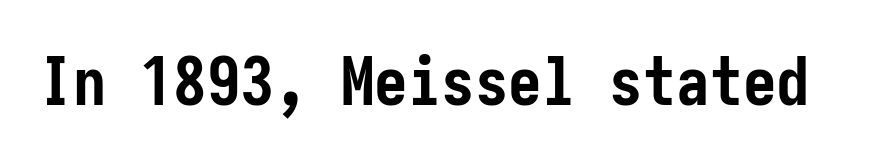
The image shows 67 px semibold, condensed sans-serif type, upright; set normal letter spacing, not underlined; low stroke contrast and a medium x-height.
